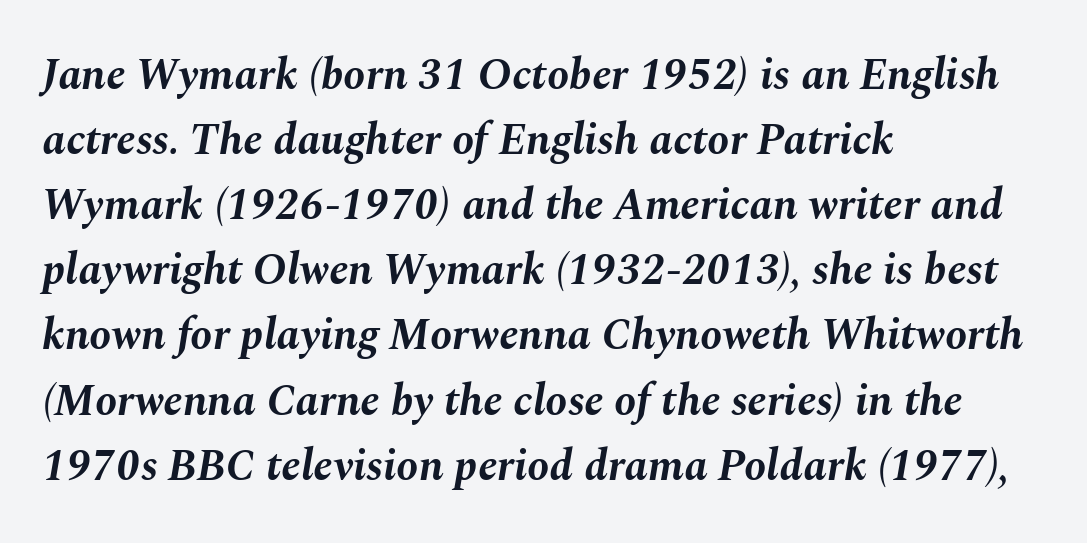
Q: Is the text bold? A: Yes.
Q: Is the text italic (slanted)? A: Yes, it leans right by about 10 degrees.
Q: Is the text underlined? A: No.
Q: How is the paragraph aligned? A: Left-aligned.
Q: Is the spacing between letters normal or unusually wide? A: Normal.
Q: Is the spacing between lines tight, normal or loose? A: Normal.
Q: Width (condensed, normal, or wide)? A: Normal.
Q: Stroke contrast? A: Medium.
Q: x-height? A: Medium.
Q: Monospaced? A: No.
